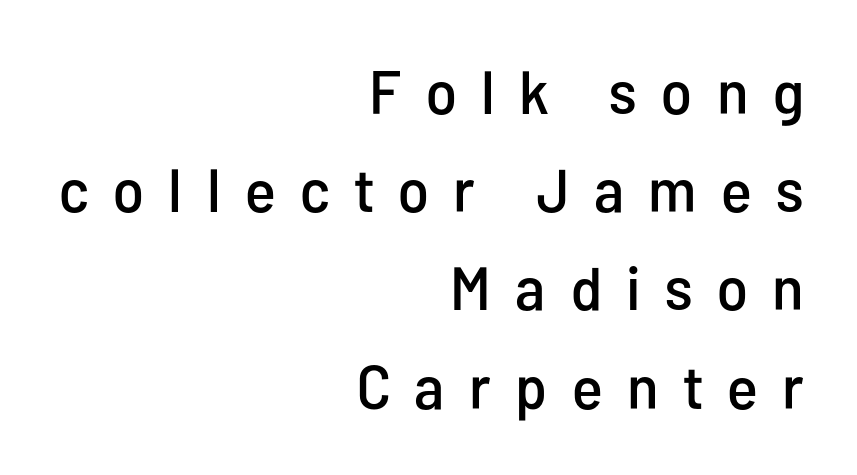
Plain, unruled lines of type. Compared with typical paragraphs, the rows here are spaced about the same. The horizontal fit of the characters is loose and conspicuously gappy. This sample has the flowing, uneven cadence of proportional lettering. Does the type have serifs? No, each stem ends abruptly.
